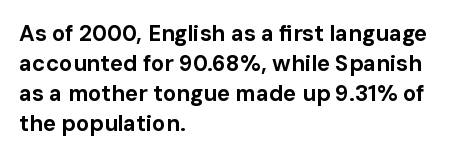
The paragraph shown leans on its left margin. This block has exactly the height ordinary leading produces. Italic: no, the glyphs are upright roman. The baseline area is clear.
